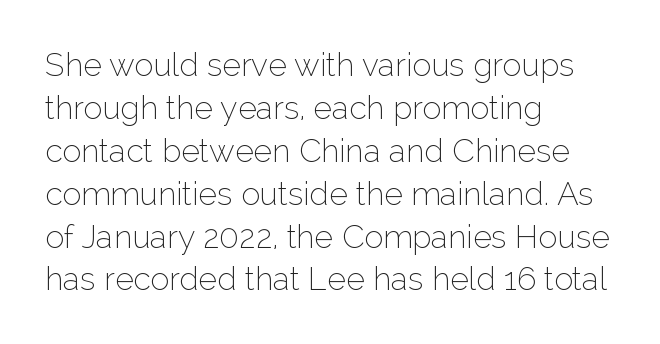
{"serif": "no", "italic": "no", "bold": "no", "weight": "thin", "width": "normal", "stroke_contrast": "low", "x_height": "medium", "monospaced": "no", "underline": "no", "align": "left", "line_spacing": "normal", "line_spacing_ratio": 1.34, "letter_spacing": "normal", "letter_spacing_em": 0.0, "glyph_px": 32}
